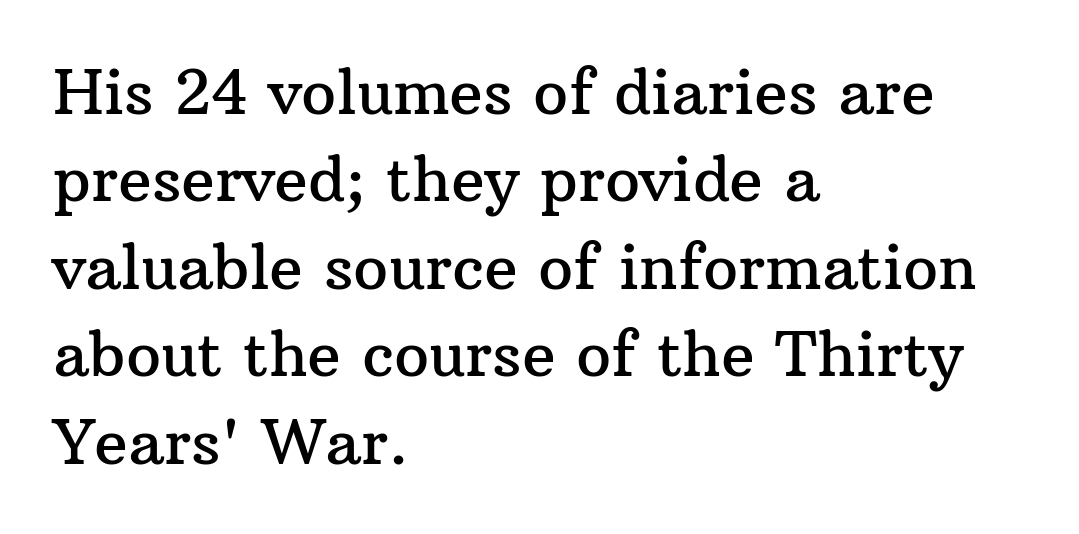
{"serif": "yes", "italic": "no", "width": "normal", "stroke_contrast": "medium", "x_height": "medium", "monospaced": "no", "underline": "no", "align": "left", "line_spacing": "normal", "line_spacing_ratio": 1.41, "letter_spacing": "normal", "letter_spacing_em": 0.0, "glyph_px": 62}
